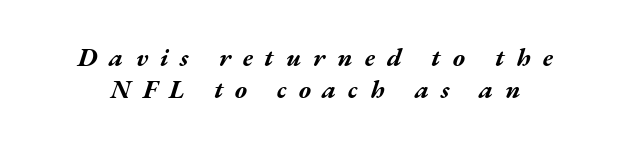
The image shows 26 px bold type, italic (leaning right); set normal line spacing (1.25x), unusually wide letter spacing (+0.46 em), not underlined.
